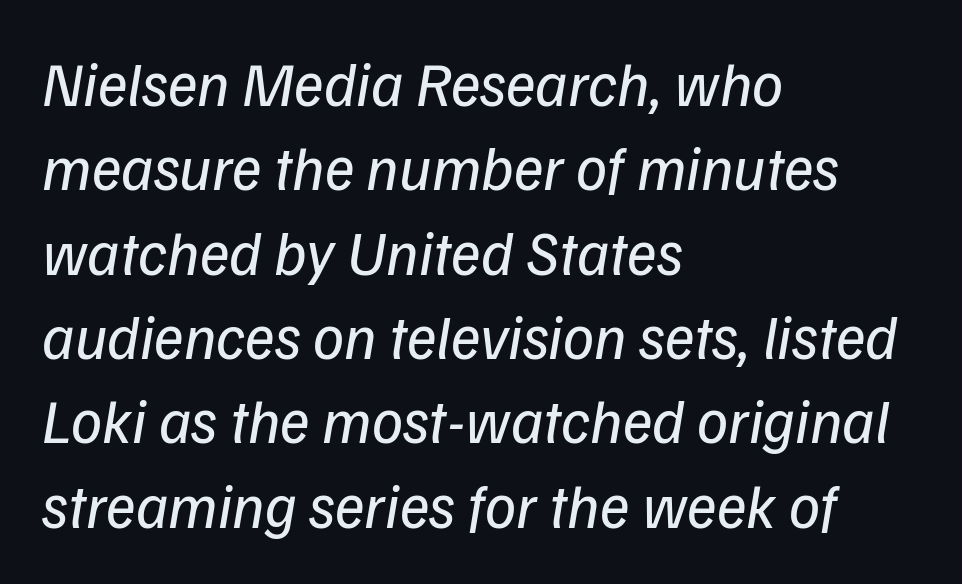
A typesetter would call this proportional, since set widths differ per character. Lines of text with bare space underneath. Unbolded letterforms with no extra heft. Notice how descenders clear the ascenders below comfortably — that's standard leading. Line beginnings align vertically; line endings do not. These lines keep a tight, regular rhythm from letter to letter.
